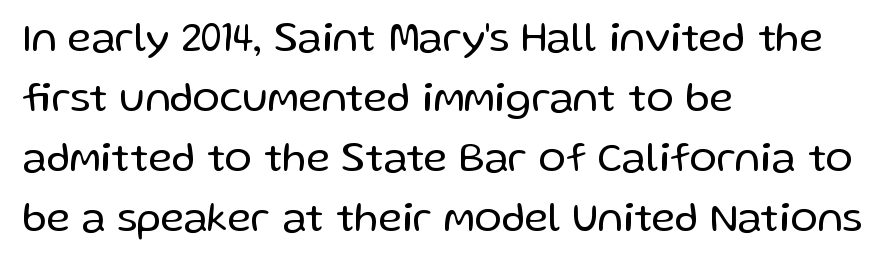
{"serif": "no", "italic": "no", "bold": "no", "weight": "regular", "width": "normal", "stroke_contrast": "low", "x_height": "medium", "monospaced": "no", "underline": "no", "align": "left", "line_spacing": "normal", "line_spacing_ratio": 1.46, "letter_spacing": "normal", "letter_spacing_em": 0.0, "glyph_px": 41}
